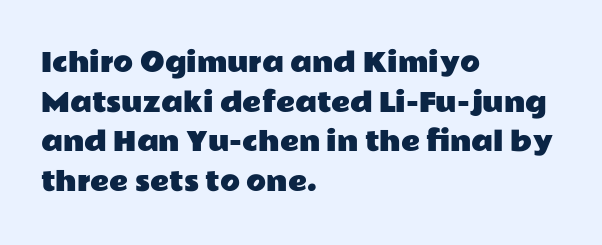
Interline gaps are of average width in this sample. The type sits square on the baseline with zero lean. Just letters on the line, the space beneath them empty. Students, note that the glyphs here touch the page at normal intervals. The rendering anchors every line to the left-hand side.
